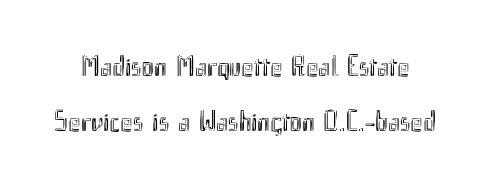
The image shows 29 px condensed type, upright; set line spacing 1.88x, normal letter spacing, not underlined; a small x-height.
